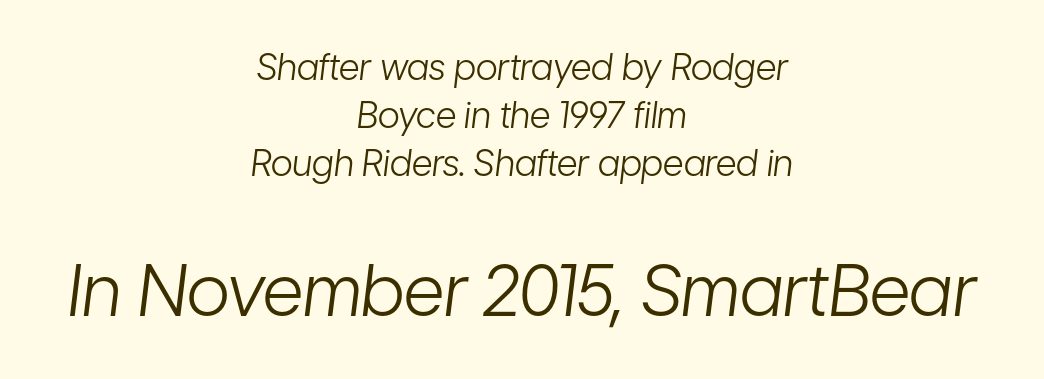
{"italic": "yes", "lean": "right", "slant_degrees": 7, "bold": "no", "weight": "light", "width": "condensed", "stroke_contrast": "low", "x_height": "medium", "monospaced": "no", "underline": "no", "align": "center", "line_spacing": "normal", "line_spacing_ratio": 1.34, "letter_spacing": "normal", "letter_spacing_em": 0.0, "larger_block": "second", "size_ratio": 1.97, "glyph_px": 71}
